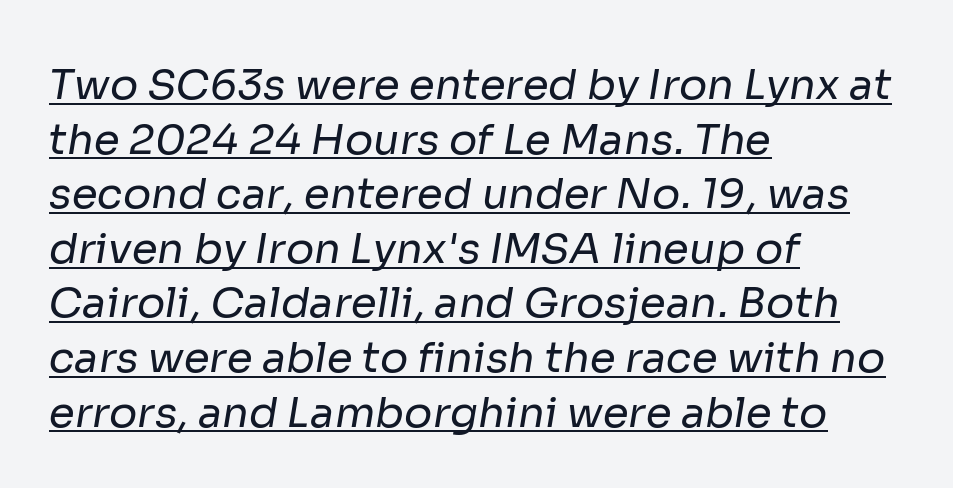
Q: Is the text bold? A: No.
Q: Is the typeface a serif or a sans-serif typeface? A: Sans-serif.
Q: Is the text underlined? A: Yes.
Q: How is the paragraph aligned? A: Left-aligned.
Q: Is the spacing between letters normal or unusually wide? A: Normal.
Q: Is the spacing between lines tight, normal or loose? A: Normal.
Q: Width (condensed, normal, or wide)? A: Normal.
Q: Stroke contrast? A: Low.
Q: x-height? A: Medium.
Q: Monospaced? A: No.
